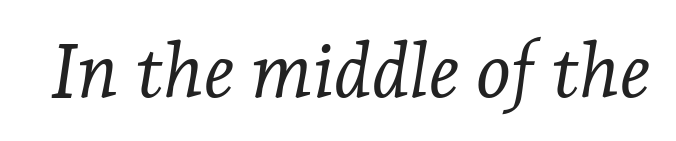
Q: Is the text bold? A: No.
Q: Is the text italic (slanted)? A: Yes, it leans right by about 7 degrees.
Q: Is the typeface a serif or a sans-serif typeface? A: Serif.
Q: Is the text underlined? A: No.
Q: Is the spacing between letters normal or unusually wide? A: Normal.
Q: Width (condensed, normal, or wide)? A: Normal.
Q: Stroke contrast? A: Low.
Q: x-height? A: Medium.
Q: Monospaced? A: No.
